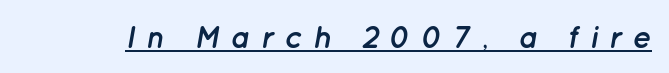
{"italic": "yes", "lean": "right", "slant_degrees": 12, "bold": "yes", "weight": "semibold", "width": "normal", "stroke_contrast": "low", "x_height": "medium", "monospaced": "no", "underline": "yes", "letter_spacing": "wide", "letter_spacing_em": 0.33, "glyph_px": 31}
